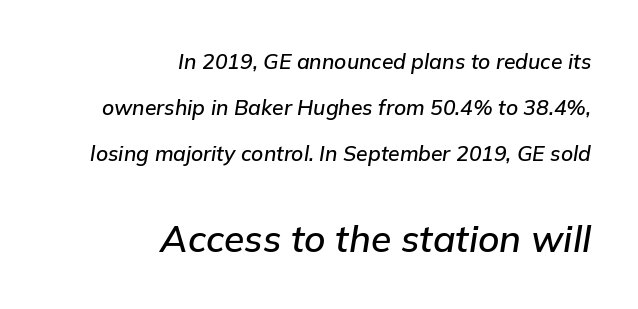
Q: Is the text italic (slanted)? A: Yes, it leans right by about 9 degrees.
Q: Is the text underlined? A: No.
Q: How is the paragraph aligned? A: Right-aligned.
Q: Is the spacing between letters normal or unusually wide? A: Normal.
Q: Is the spacing between lines tight, normal or loose? A: Loose.
Q: Which block of text is set in a larger size, the first (top) or the second (bottom)? A: The second (bottom) one.
Q: Width (condensed, normal, or wide)? A: Normal.
Q: Stroke contrast? A: Low.
Q: x-height? A: Medium.
Q: Monospaced? A: No.
